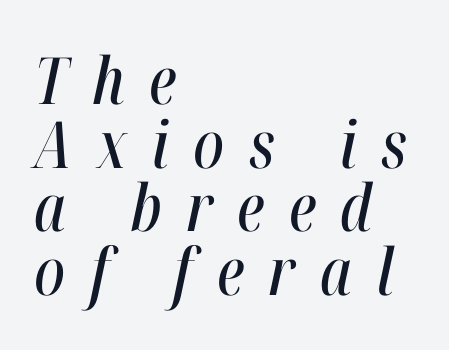
{"italic": "yes", "lean": "right", "slant_degrees": 12, "width": "condensed", "stroke_contrast": "high", "x_height": "medium", "monospaced": "no", "underline": "no", "align": "left", "line_spacing": "tight", "line_spacing_ratio": 0.98, "letter_spacing": "wide", "letter_spacing_em": 0.38, "glyph_px": 65}
